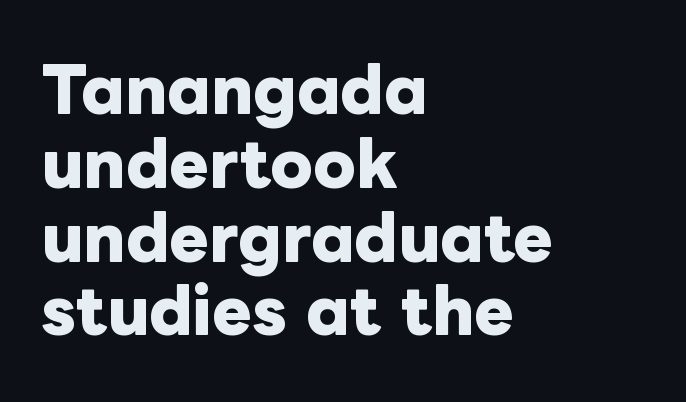
The image shows 60 px heavy type, upright; set left-aligned, line spacing 1.23x, normal letter spacing, not underlined; low stroke contrast and a medium x-height.
